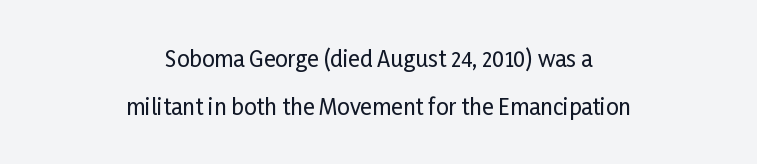
The typography opts for an upright posture over an oblique one. Compared with typical paragraphs, the rows here are farther apart. This rendering leaves character spacing at its baseline value. Each line is balanced around a shared central axis. Clear beneath every line of the passage.
